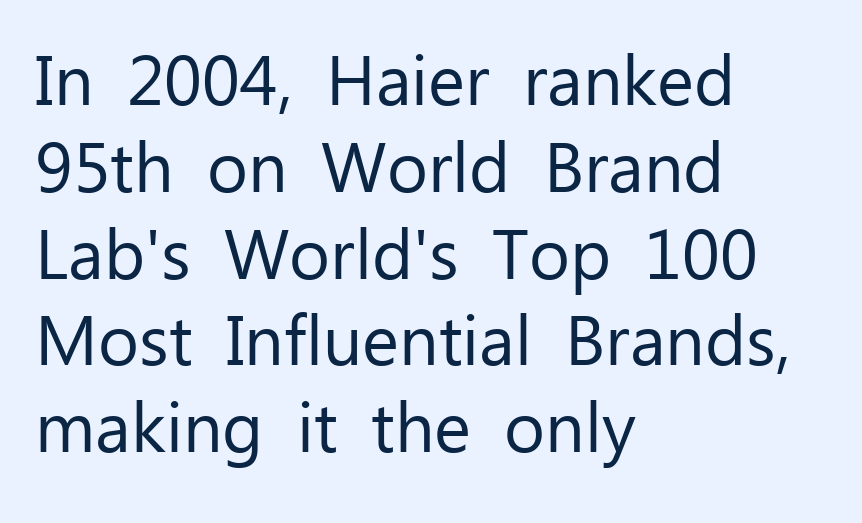
The image shows 70 px regular-weight sans-serif type, upright; set left-aligned, line spacing 1.24x, normal letter spacing, not underlined; low stroke contrast and a medium x-height.
